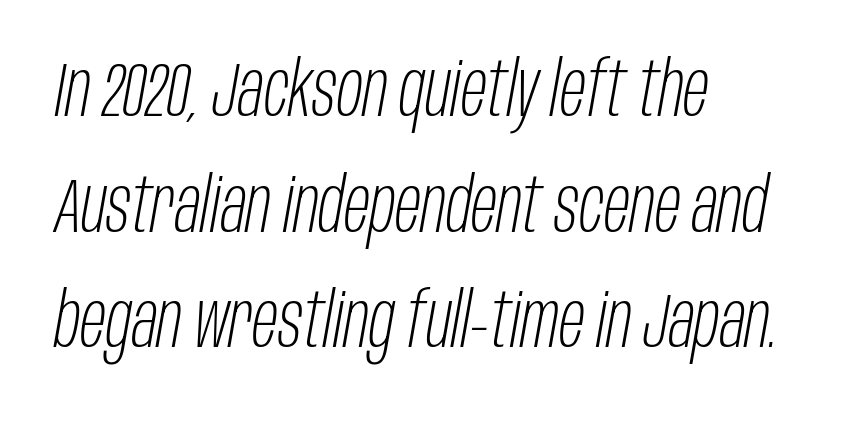
{"italic": "yes", "lean": "right", "slant_degrees": 10, "bold": "no", "weight": "light", "width": "condensed", "stroke_contrast": "low", "x_height": "large", "monospaced": "no", "underline": "no", "align": "left", "line_spacing": "normal", "line_spacing_ratio": 1.52, "letter_spacing": "normal", "letter_spacing_em": 0.0, "glyph_px": 76}
